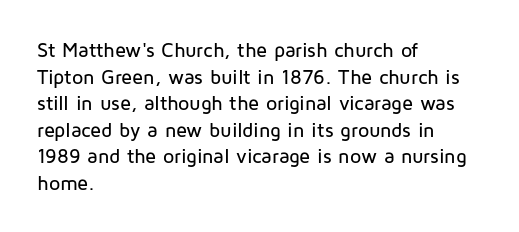
Which margin do the lines hug? The left one — the right edge is uneven. Do the letters lean? They stand straight. Students, note that the glyphs here touch the page at normal intervals. The block of text has a typical density, with ordinary space between rows. Unmarked baselines from the first word to the last.
